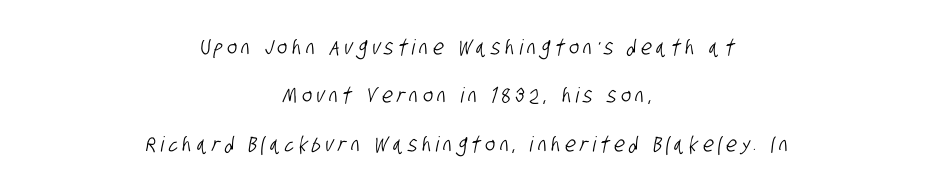
{"underline": "no", "align": "center", "line_spacing": "loose", "line_spacing_ratio": 2.3, "letter_spacing": "wide", "letter_spacing_em": 0.22, "glyph_px": 21}
